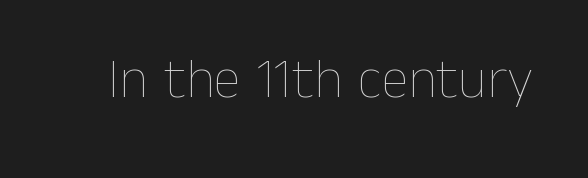
The typography opts for an upright posture over an oblique one. The line texture is even and compact thanks to regular tracking. Plain, unruled lines of type. You could not count columns in this text — the font is proportionally spaced. Heft: none added — not bold.
